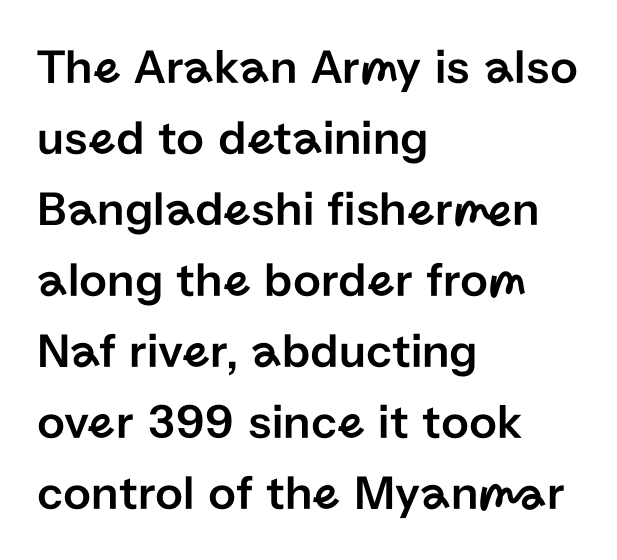
{"serif": "no", "italic": "no", "width": "normal", "stroke_contrast": "low", "x_height": "medium", "monospaced": "no", "underline": "no", "align": "left", "line_spacing": "normal", "line_spacing_ratio": 1.45, "letter_spacing": "normal", "letter_spacing_em": 0.0, "glyph_px": 49}
